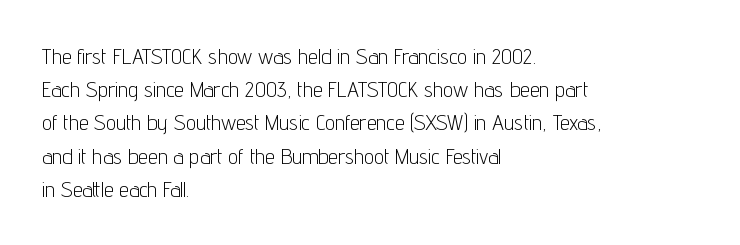
{"italic": "no", "bold": "no", "underline": "no", "align": "left", "line_spacing": "normal", "line_spacing_ratio": 1.51, "letter_spacing": "normal", "letter_spacing_em": 0.0, "glyph_px": 22}
